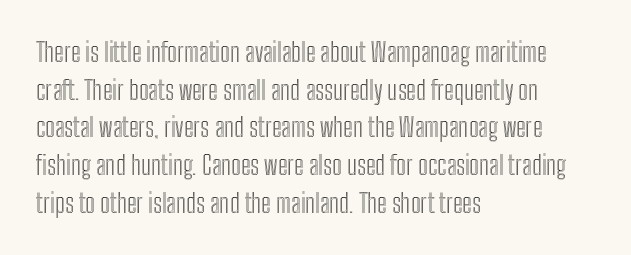
Which margin do the lines hug? The left one — the right edge is uneven. This sample uses plain, unmodified letter spacing. Glance below the letters and you will spot only blank space. Baseline-to-baseline distance is the conventional proportion of letter height.
